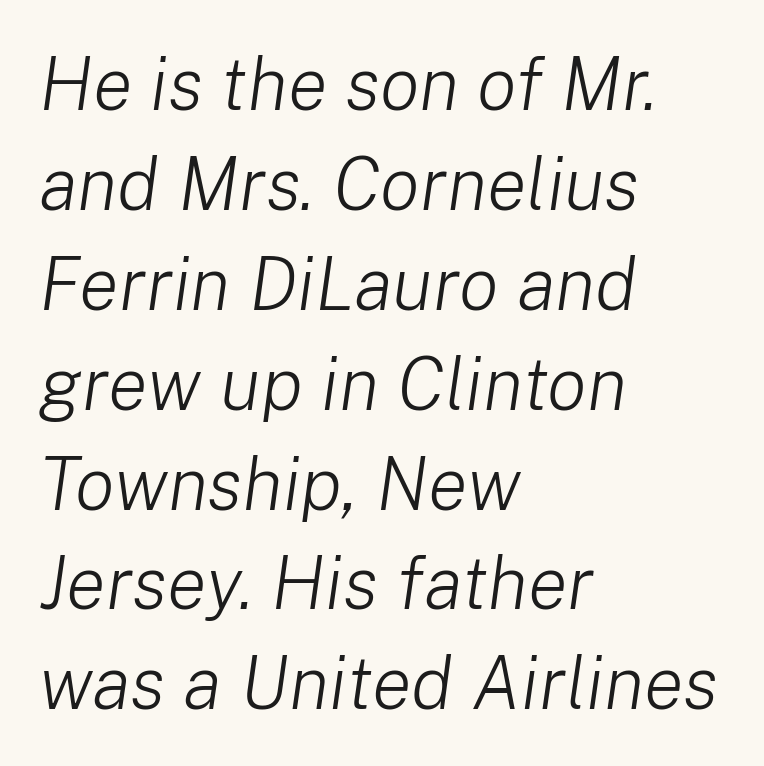
Each line starts at the same left margin while the right side varies. Caption: standard tracking, unaltered. The letters advance in unequal steps, a hallmark of proportional type. The vertical gap from one line to the next is medium. Quick note: underline off.
